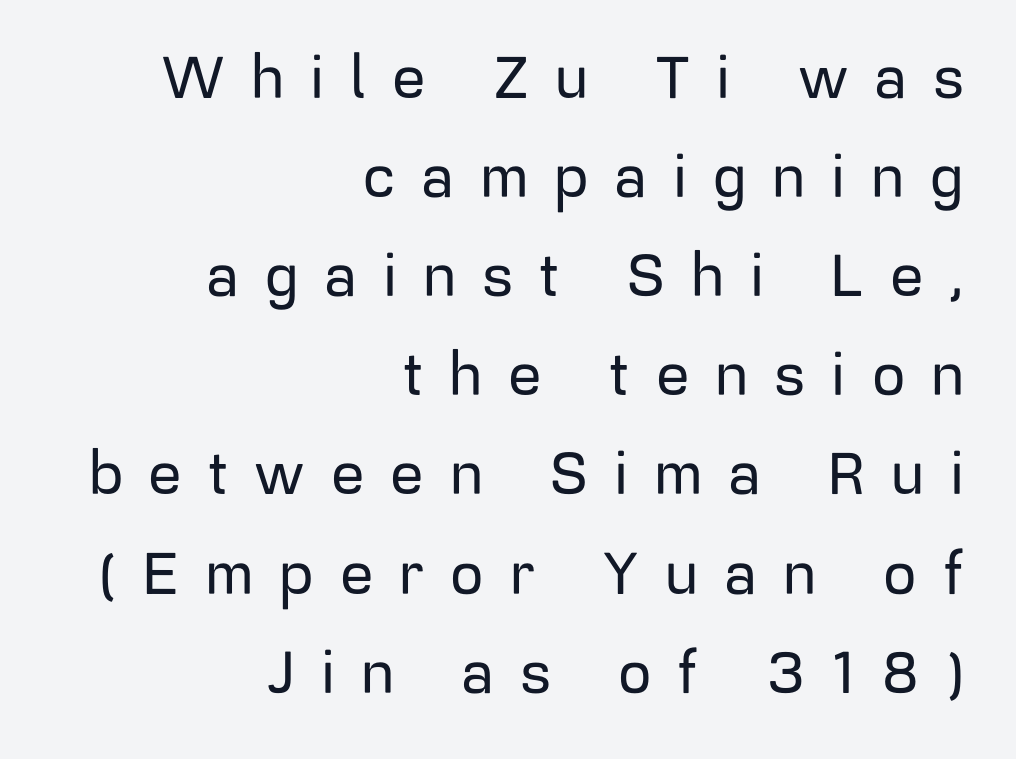
The image shows 59 px sans-serif type, upright; set right-aligned, normal line spacing (1.68x), unusually wide letter spacing (+0.44 em), not underlined; low stroke contrast and a medium x-height.
